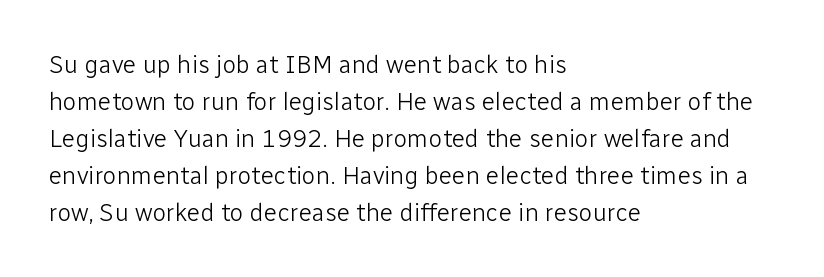
A typesetter would call this leading conventional body-copy spacing. Descender tails drop into unmarked territory. Visually the block forms a straight wall on the left and a jagged coastline on the right. Do the letters lean? They stand straight.
